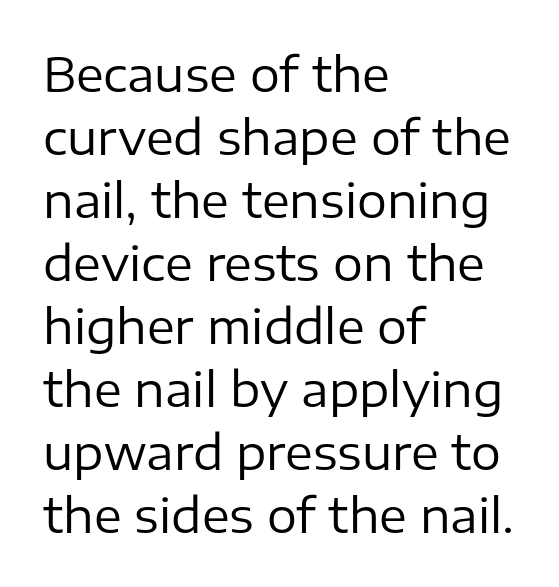
Q: Is the text bold? A: No.
Q: Is the text italic (slanted)? A: No, it is upright.
Q: Is the typeface a serif or a sans-serif typeface? A: Sans-serif.
Q: Is the text underlined? A: No.
Q: How is the paragraph aligned? A: Left-aligned.
Q: Is the spacing between letters normal or unusually wide? A: Normal.
Q: Is the spacing between lines tight, normal or loose? A: Normal.
Q: Width (condensed, normal, or wide)? A: Normal.
Q: Stroke contrast? A: Low.
Q: x-height? A: Medium.
Q: Monospaced? A: No.
